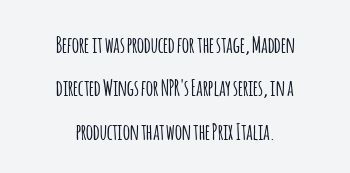
Q: Is the text italic (slanted)? A: No, it is upright.
Q: Is the text underlined? A: No.
Q: How is the paragraph aligned? A: Centered.
Q: Is the spacing between letters normal or unusually wide? A: Normal.
Q: Is the spacing between lines tight, normal or loose? A: Loose.
